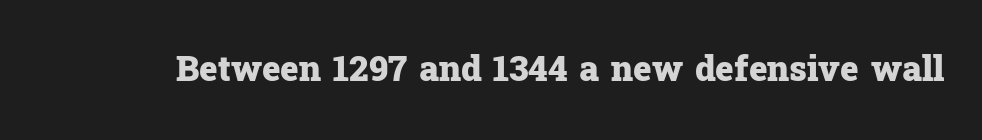
Q: Is the text bold? A: Yes.
Q: Is the text italic (slanted)? A: No, it is upright.
Q: Is the typeface a serif or a sans-serif typeface? A: Serif.
Q: Is the text underlined? A: No.
Q: Is the spacing between letters normal or unusually wide? A: Normal.
Q: Width (condensed, normal, or wide)? A: Normal.
Q: Stroke contrast? A: Low.
Q: x-height? A: Medium.
Q: Monospaced? A: No.
